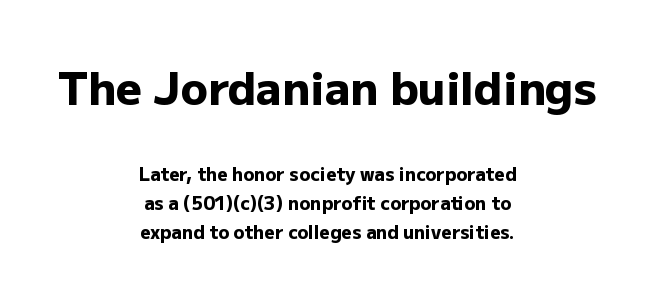
The image shows 45 px heavy sans-serif type, upright; set centered, normal line spacing (1.61x), normal letter spacing, not underlined; the first (top) block is 2.5x larger; low stroke contrast and a medium x-height.
